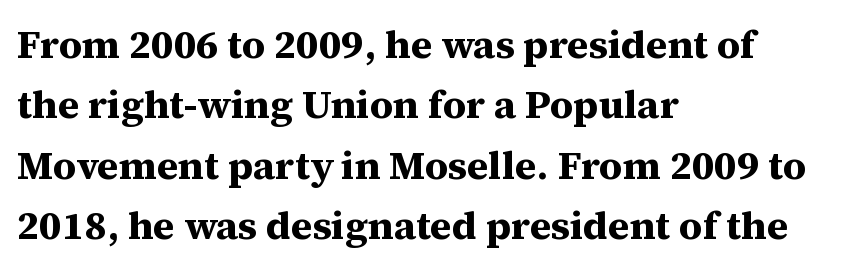
The image shows 40 px bold serif type, upright; set left-aligned, normal line spacing (1.51x), normal letter spacing, not underlined; medium stroke contrast and a medium x-height.
